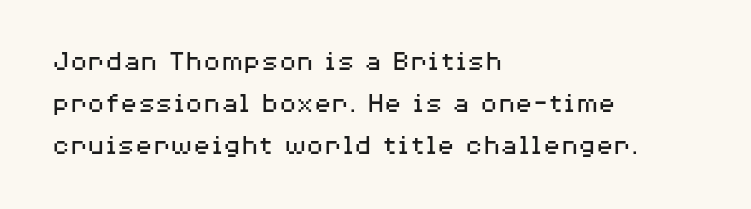
The image shows 29 px regular-weight, wide sans-serif type, upright; set left-aligned, normal line spacing (1.44x), normal letter spacing, not underlined; medium stroke contrast and a medium x-height.
